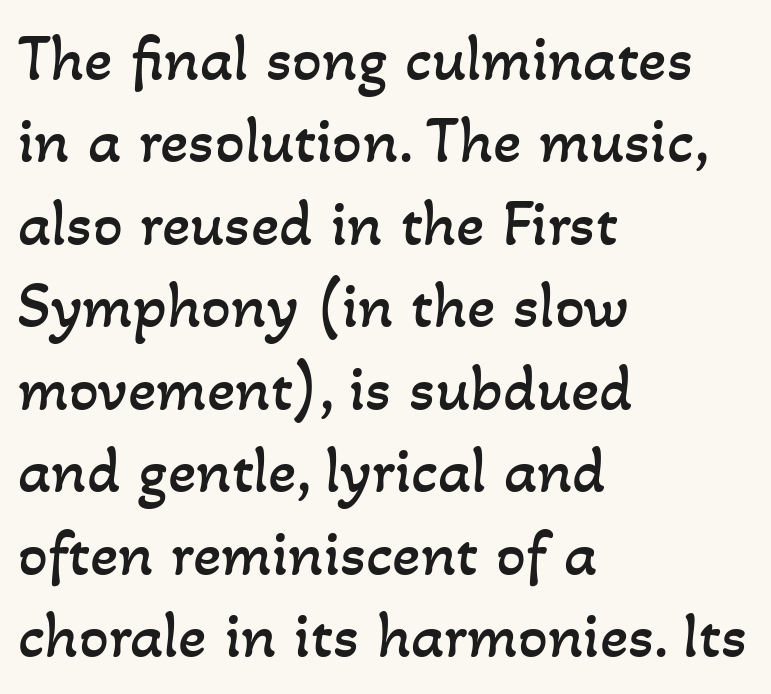
{"bold": "no", "weight": "regular", "width": "normal", "stroke_contrast": "low", "x_height": "small", "monospaced": "no", "underline": "no", "align": "left", "line_spacing": "normal", "line_spacing_ratio": 1.25, "letter_spacing": "normal", "letter_spacing_em": 0.0, "glyph_px": 66}
